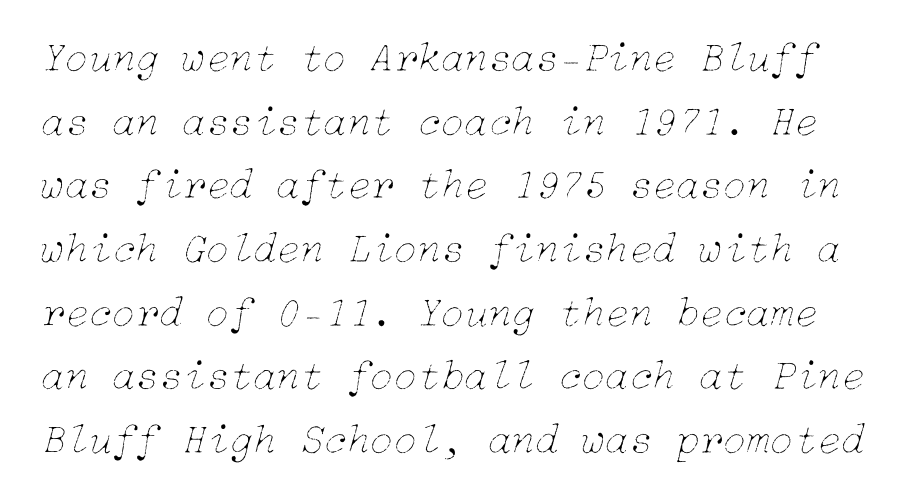
{"italic": "yes", "lean": "right", "slant_degrees": 15, "bold": "no", "weight": "thin", "width": "normal", "stroke_contrast": "low", "x_height": "medium", "underline": "no", "line_spacing": "normal", "line_spacing_ratio": 1.48, "letter_spacing": "normal", "letter_spacing_em": 0.0, "glyph_px": 43}
